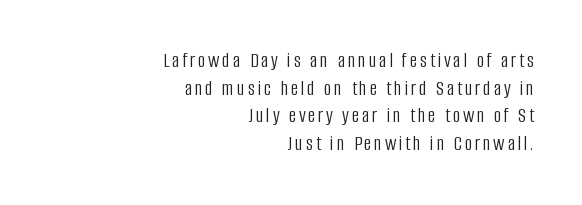
{"italic": "no", "bold": "no", "underline": "no", "align": "right", "line_spacing": "normal", "line_spacing_ratio": 1.31, "glyph_px": 21}
